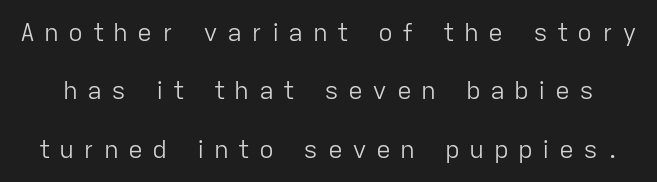
The image shows 25 px text type, upright; set loose line spacing (2.34x), unusually wide letter spacing (+0.37 em), not underlined.
